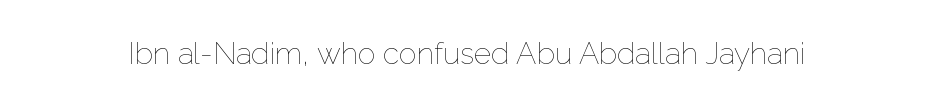
Q: Is the text bold? A: No.
Q: Is the text italic (slanted)? A: No, it is upright.
Q: Is the text underlined? A: No.
Q: Is the spacing between letters normal or unusually wide? A: Normal.
Q: Width (condensed, normal, or wide)? A: Normal.
Q: Stroke contrast? A: Low.
Q: x-height? A: Medium.
Q: Monospaced? A: No.
